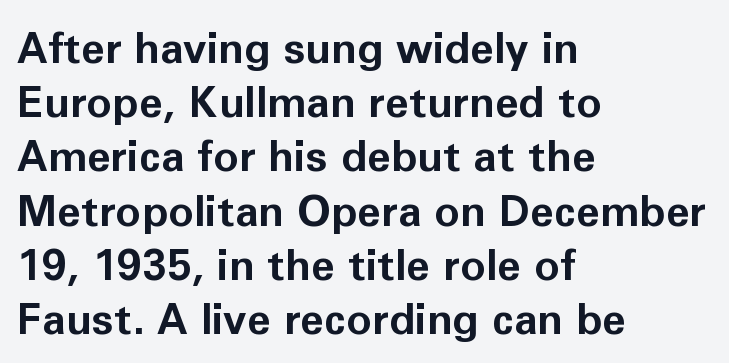
{"serif": "no", "italic": "no", "bold": "yes", "weight": "bold", "width": "normal", "stroke_contrast": "low", "x_height": "medium", "monospaced": "no", "underline": "no", "align": "left", "line_spacing": "normal", "line_spacing_ratio": 1.26, "letter_spacing": "normal", "letter_spacing_em": 0.0, "glyph_px": 43}
